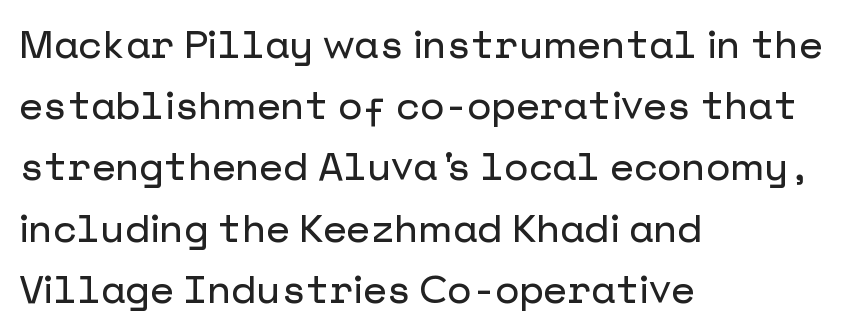
{"serif": "no", "italic": "no", "width": "normal", "stroke_contrast": "low", "x_height": "medium", "underline": "no", "align": "left", "line_spacing": "normal", "line_spacing_ratio": 1.57, "letter_spacing": "normal", "letter_spacing_em": 0.0, "glyph_px": 39}
